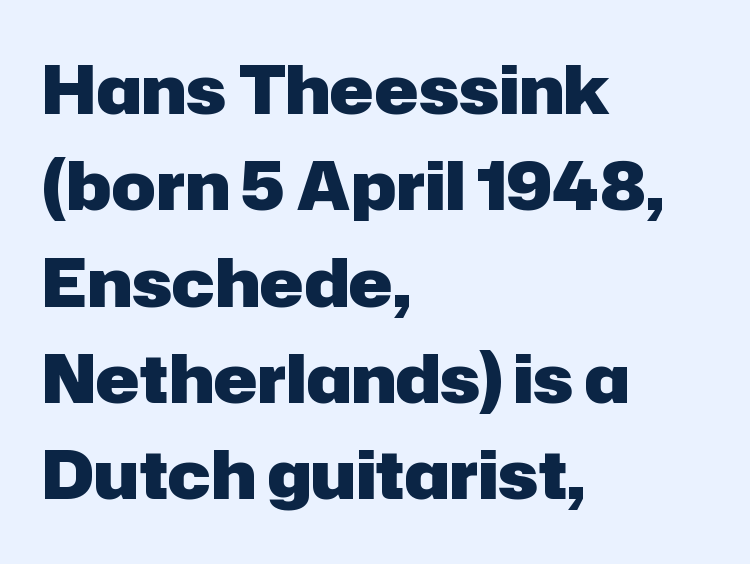
{"serif": "no", "italic": "no", "bold": "yes", "weight": "heavy", "width": "normal", "stroke_contrast": "low", "x_height": "medium", "monospaced": "no", "underline": "no", "align": "left", "line_spacing": "normal", "line_spacing_ratio": 1.46, "letter_spacing": "normal", "letter_spacing_em": 0.0, "glyph_px": 66}
